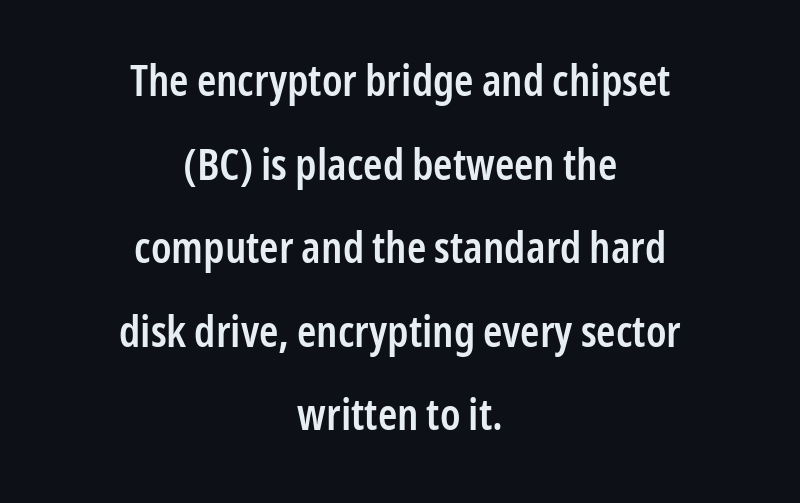
The image shows 44 px semibold, condensed sans-serif type, upright; set centered, loose line spacing (1.9x), normal letter spacing, not underlined; low stroke contrast and a medium x-height.
